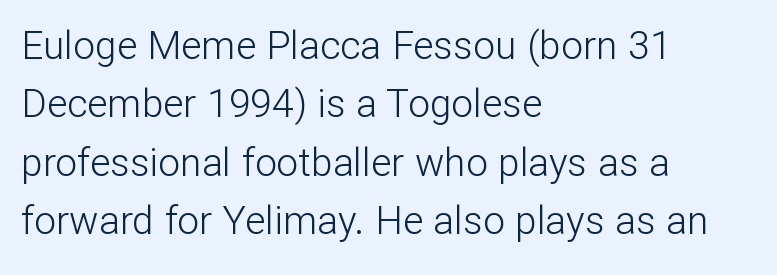
The image shows 39 px light sans-serif type, upright; set left-aligned, normal line spacing (1.5x), normal letter spacing, not underlined; low stroke contrast and a medium x-height.
